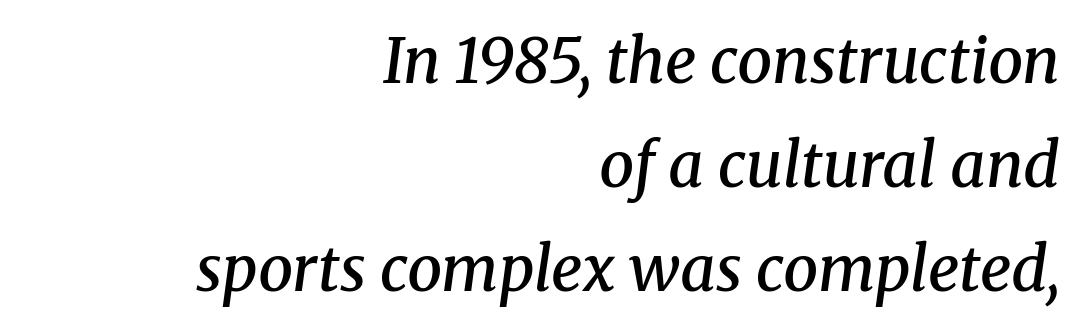
Italic: yes, the glyphs are oblique. Bare-footed words on every line. Does the copy run flush right? Yes — the right margin is perfectly even. The letters are semibold — heavier than regular but short of a full bold. Caption: standard tracking, unaltered. The passage shown stacks its lines at a standard gap.
